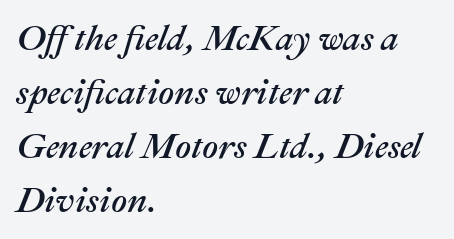
Every row of glyphs begins at an identical x-position on the left. The passage shown is typed in a proportional face where columns would drift. Horizontal bands of white between lines are of average thickness. Rendered with sloped, italic letterforms.
